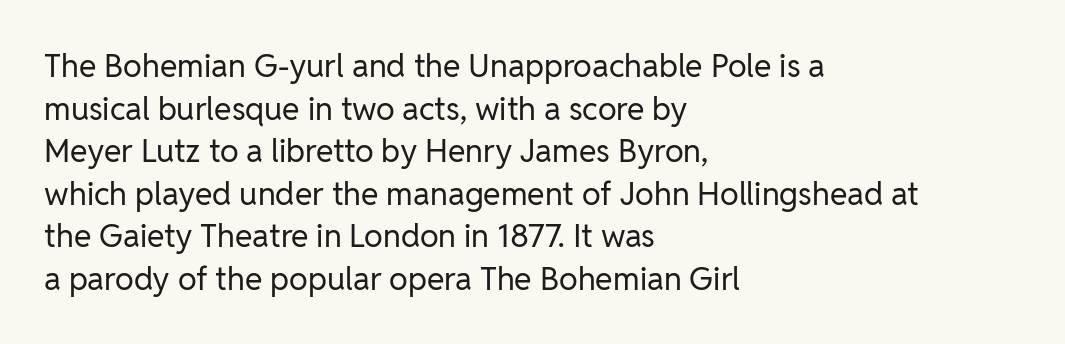
The image shows 32 px regular-weight sans-serif type, upright; set left-aligned, normal line spacing (1.33x), normal letter spacing, not underlined; low stroke contrast and a medium x-height.
